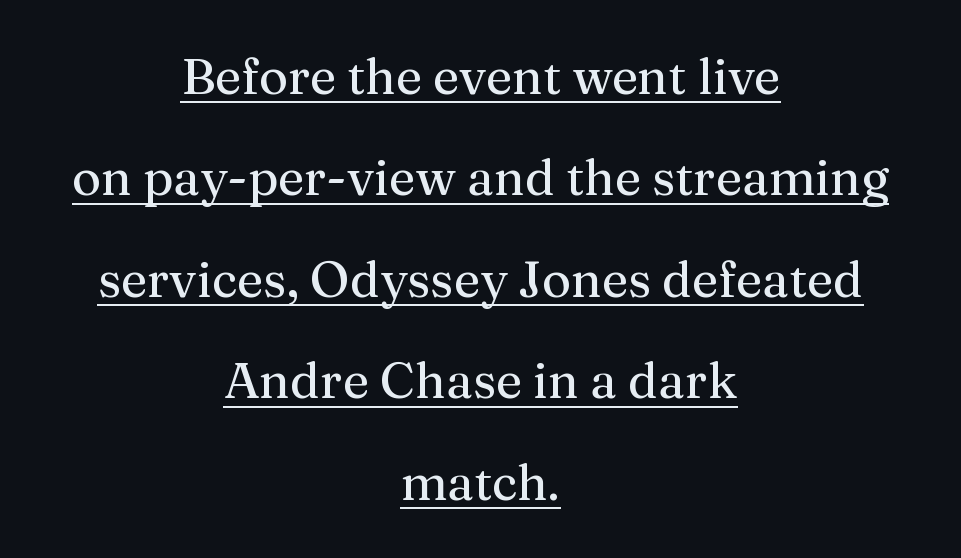
{"serif": "yes", "italic": "no", "width": "normal", "stroke_contrast": "medium", "x_height": "medium", "monospaced": "no", "underline": "yes", "align": "center", "line_spacing": "loose", "line_spacing_ratio": 2.03, "letter_spacing": "normal", "letter_spacing_em": 0.0, "glyph_px": 50}
